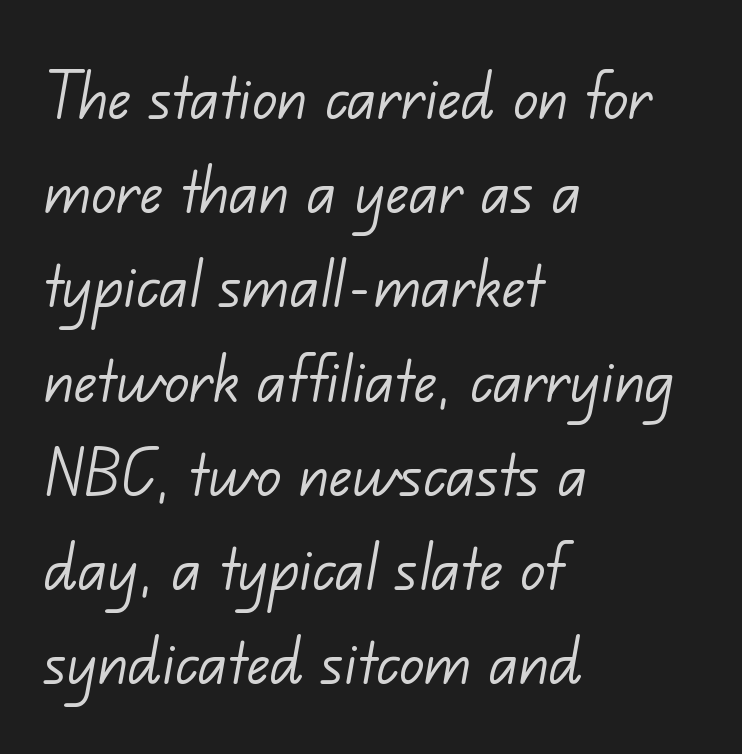
{"serif": "no", "bold": "no", "weight": "light", "width": "normal", "stroke_contrast": "low", "x_height": "small", "monospaced": "no", "underline": "no", "align": "left", "line_spacing_ratio": 1.24, "letter_spacing": "normal", "letter_spacing_em": 0.0, "glyph_px": 76}
